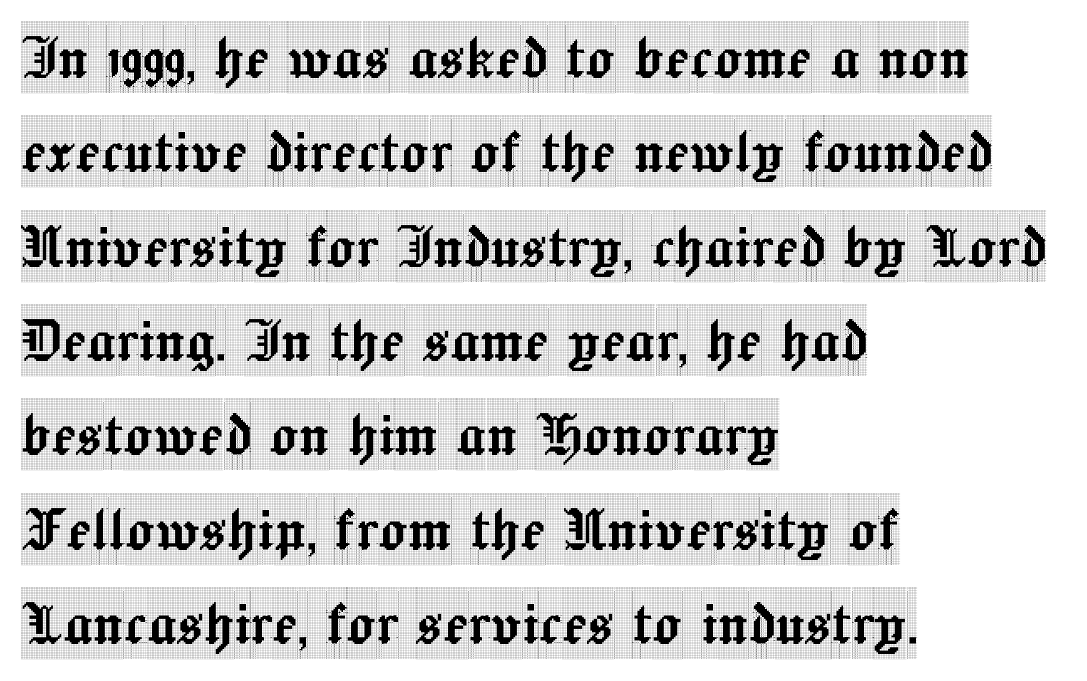
{"serif": "yes", "italic": "no", "width": "condensed", "x_height": "large", "monospaced": "no", "underline": "no", "align": "left", "line_spacing": "normal", "line_spacing_ratio": 1.31, "letter_spacing": "normal", "letter_spacing_em": 0.0, "glyph_px": 72}
